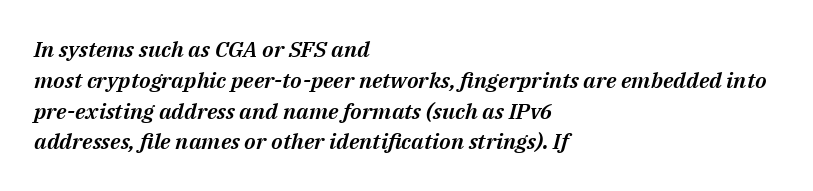
Q: Is the text italic (slanted)? A: Yes, it leans right by about 14 degrees.
Q: Is the text underlined? A: No.
Q: How is the paragraph aligned? A: Left-aligned.
Q: Is the spacing between letters normal or unusually wide? A: Normal.
Q: Is the spacing between lines tight, normal or loose? A: Normal.
